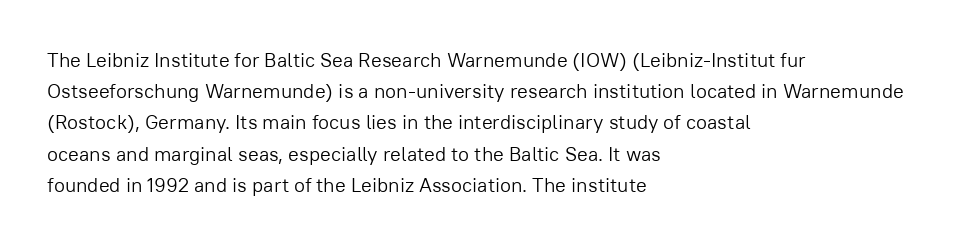
The image shows 20 px text type, upright; set left-aligned, normal line spacing (1.56x), normal letter spacing, not underlined.
